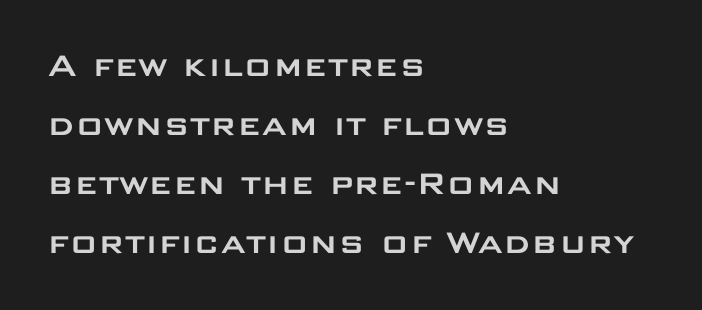
Q: Is the text italic (slanted)? A: No, it is upright.
Q: Is the typeface a serif or a sans-serif typeface? A: Sans-serif.
Q: Is the text underlined? A: No.
Q: How is the paragraph aligned? A: Left-aligned.
Q: Is the spacing between letters normal or unusually wide? A: Normal.
Q: Is the spacing between lines tight, normal or loose? A: Normal.
Q: Width (condensed, normal, or wide)? A: Wide.
Q: Stroke contrast? A: Low.
Q: x-height? A: Large.
Q: Monospaced? A: No.
